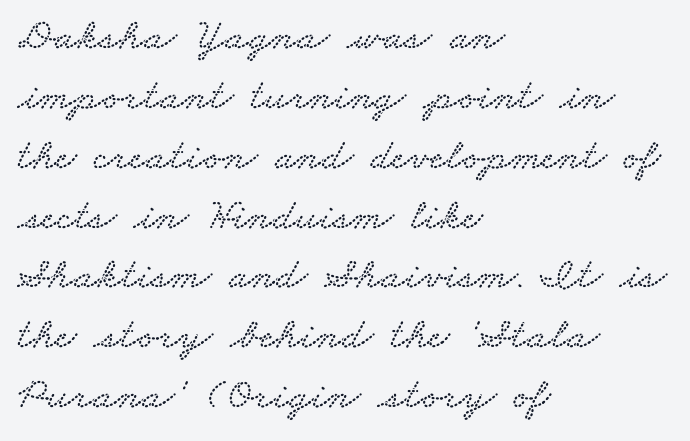
Q: Is the typeface a serif or a sans-serif typeface? A: Serif.
Q: Is the text underlined? A: No.
Q: How is the paragraph aligned? A: Left-aligned.
Q: Is the spacing between letters normal or unusually wide? A: Normal.
Q: Is the spacing between lines tight, normal or loose? A: Normal.
Q: Width (condensed, normal, or wide)? A: Wide.
Q: Stroke contrast? A: Low.
Q: x-height? A: Small.
Q: Monospaced? A: No.
